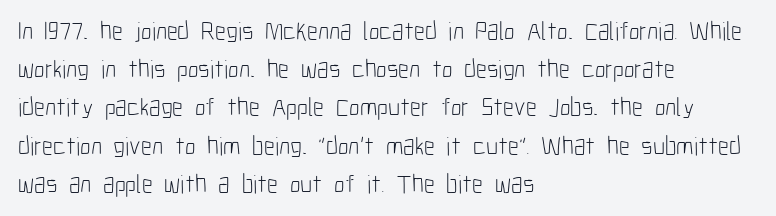
Q: Is the text bold? A: No.
Q: Is the text italic (slanted)? A: No, it is upright.
Q: Is the text underlined? A: No.
Q: How is the paragraph aligned? A: Left-aligned.
Q: Is the spacing between letters normal or unusually wide? A: Normal.
Q: Is the spacing between lines tight, normal or loose? A: Normal.
